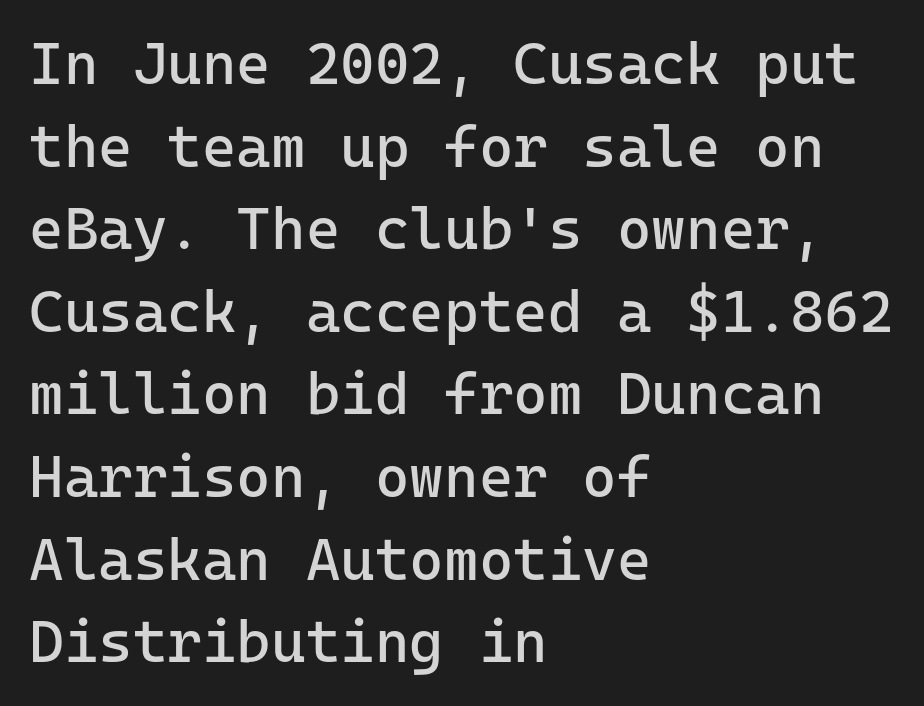
{"serif": "no", "italic": "no", "bold": "no", "weight": "regular", "width": "normal", "stroke_contrast": "low", "x_height": "medium", "underline": "no", "align": "left", "line_spacing": "normal", "line_spacing_ratio": 1.4, "letter_spacing": "normal", "letter_spacing_em": 0.0, "glyph_px": 59}
